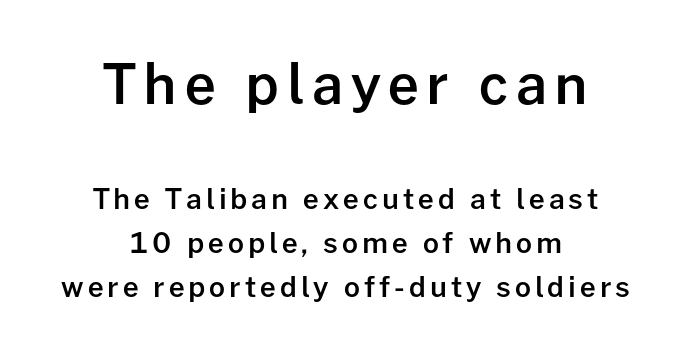
Q: Is the text bold? A: Semi-bold.
Q: Is the text italic (slanted)? A: No, it is upright.
Q: Is the typeface a serif or a sans-serif typeface? A: Sans-serif.
Q: Is the text underlined? A: No.
Q: How is the paragraph aligned? A: Centered.
Q: Is the spacing between lines tight, normal or loose? A: Normal.
Q: Which block of text is set in a larger size, the first (top) or the second (bottom)? A: The first (top) one.
Q: Width (condensed, normal, or wide)? A: Normal.
Q: Stroke contrast? A: Low.
Q: x-height? A: Medium.
Q: Monospaced? A: No.
